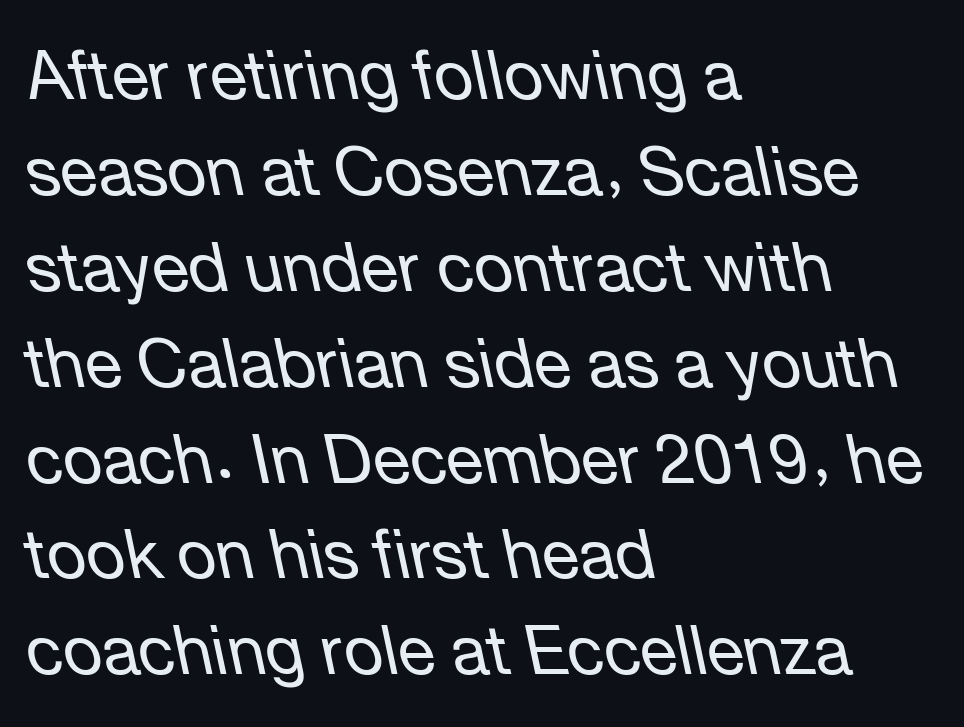
The image shows 68 px regular-weight type, italic (leaning left); set left-aligned, normal line spacing (1.41x), normal letter spacing, not underlined; low stroke contrast and a medium x-height.
